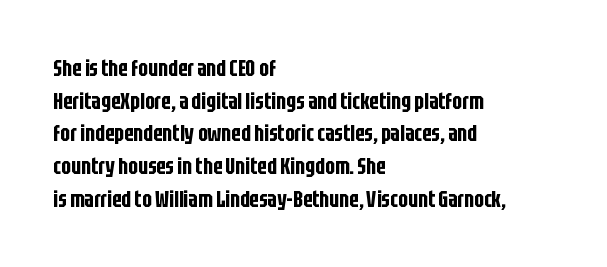
The image shows 23 px text type, upright; set left-aligned, normal line spacing (1.42x), normal letter spacing, not underlined.
